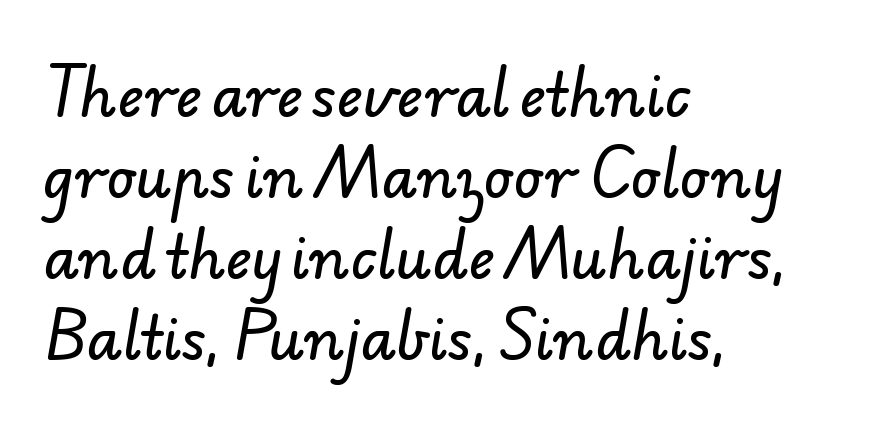
The image shows 57 px sans-serif type; set left-aligned, normal line spacing (1.42x), normal letter spacing, not underlined; low stroke contrast and a small x-height.
